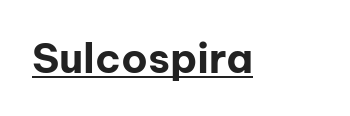
{"serif": "no", "italic": "no", "bold": "yes", "weight": "bold", "width": "normal", "stroke_contrast": "low", "x_height": "medium", "monospaced": "no", "underline": "yes", "letter_spacing": "normal", "letter_spacing_em": 0.0, "glyph_px": 41}
